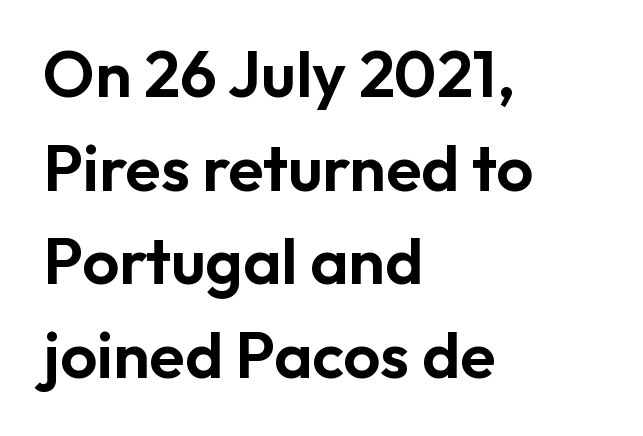
Q: Is the text italic (slanted)? A: No, it is upright.
Q: Is the typeface a serif or a sans-serif typeface? A: Sans-serif.
Q: Is the text underlined? A: No.
Q: How is the paragraph aligned? A: Left-aligned.
Q: Is the spacing between letters normal or unusually wide? A: Normal.
Q: Is the spacing between lines tight, normal or loose? A: Normal.
Q: Width (condensed, normal, or wide)? A: Normal.
Q: Stroke contrast? A: Low.
Q: x-height? A: Medium.
Q: Monospaced? A: No.
